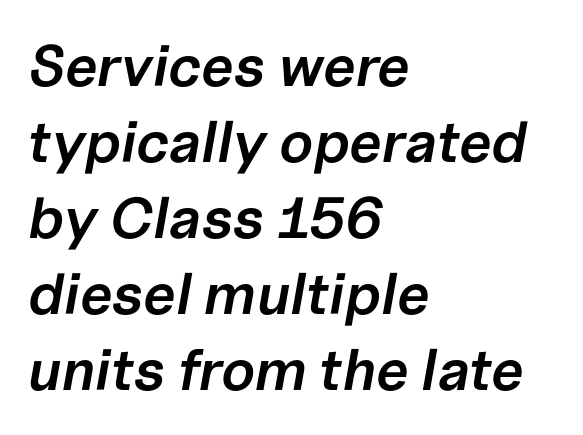
You could not count columns in this text — the font is proportionally spaced. Each line starts at the same left margin while the right side varies. Weight: semibold (demi). In terms of posture, this sample is oblique. Between one letter and the next there's only the usual sliver of space.
